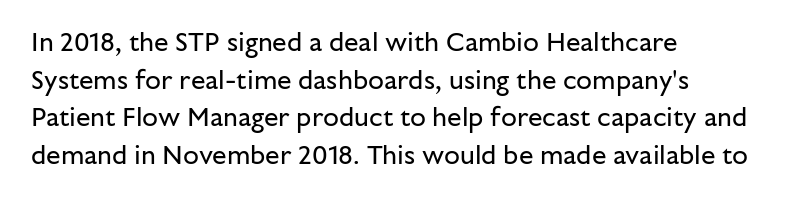
Q: Is the text bold? A: No.
Q: Is the text italic (slanted)? A: No, it is upright.
Q: Is the text underlined? A: No.
Q: How is the paragraph aligned? A: Left-aligned.
Q: Is the spacing between letters normal or unusually wide? A: Normal.
Q: Is the spacing between lines tight, normal or loose? A: Normal.
